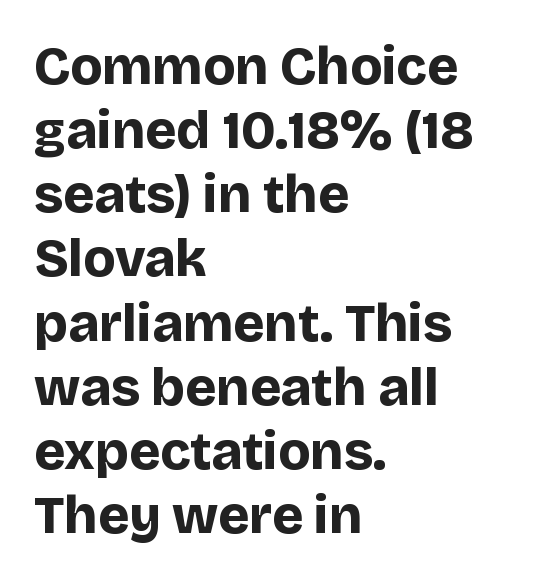
Q: Is the text bold? A: Yes.
Q: Is the text italic (slanted)? A: No, it is upright.
Q: Is the typeface a serif or a sans-serif typeface? A: Sans-serif.
Q: Is the text underlined? A: No.
Q: How is the paragraph aligned? A: Left-aligned.
Q: Is the spacing between letters normal or unusually wide? A: Normal.
Q: Width (condensed, normal, or wide)? A: Normal.
Q: Stroke contrast? A: Low.
Q: x-height? A: Large.
Q: Monospaced? A: No.
